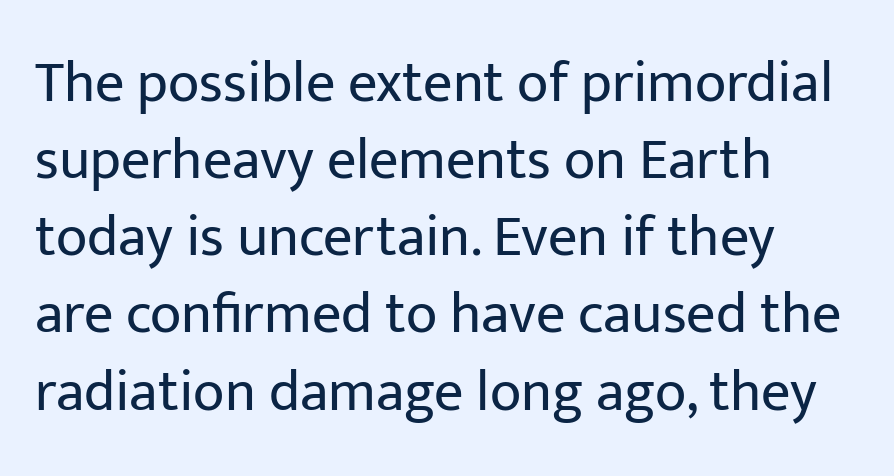
{"serif": "no", "italic": "no", "bold": "no", "weight": "regular", "width": "normal", "stroke_contrast": "low", "x_height": "medium", "monospaced": "no", "underline": "no", "align": "left", "line_spacing": "normal", "line_spacing_ratio": 1.33, "letter_spacing": "normal", "letter_spacing_em": 0.0, "glyph_px": 58}
